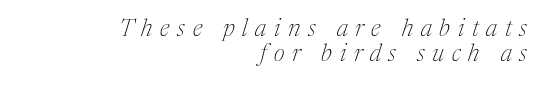
The image shows 24 px text type, italic (leaning right); set right-aligned, tight line spacing (1.06x), unusually wide letter spacing (+0.32 em), not underlined.
